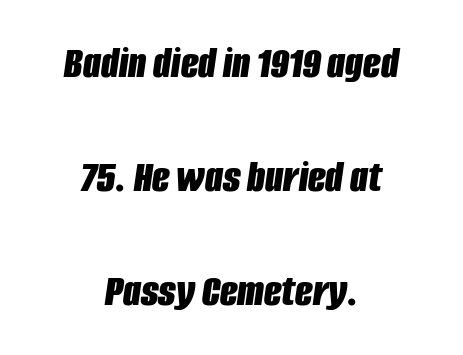
{"italic": "yes", "lean": "right", "slant_degrees": 8, "bold": "yes", "weight": "bold", "width": "condensed", "stroke_contrast": "low", "x_height": "large", "monospaced": "no", "underline": "no", "align": "center", "line_spacing": "loose", "line_spacing_ratio": 2.48, "letter_spacing": "normal", "letter_spacing_em": 0.0, "glyph_px": 46}
